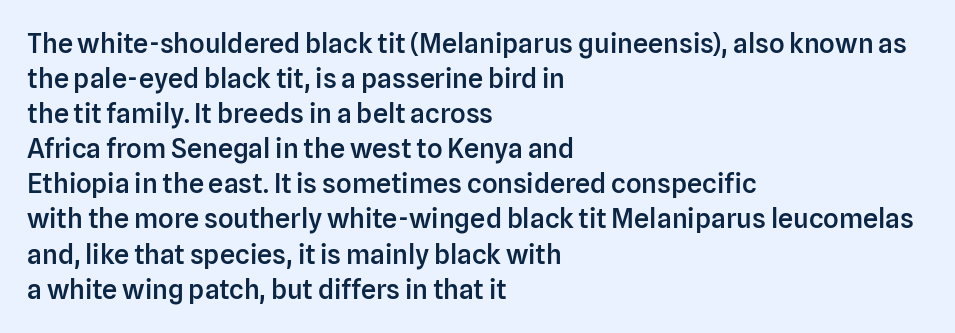
The image shows 27 px text type, upright; set left-aligned, normal line spacing (1.3x), normal letter spacing, not underlined.
